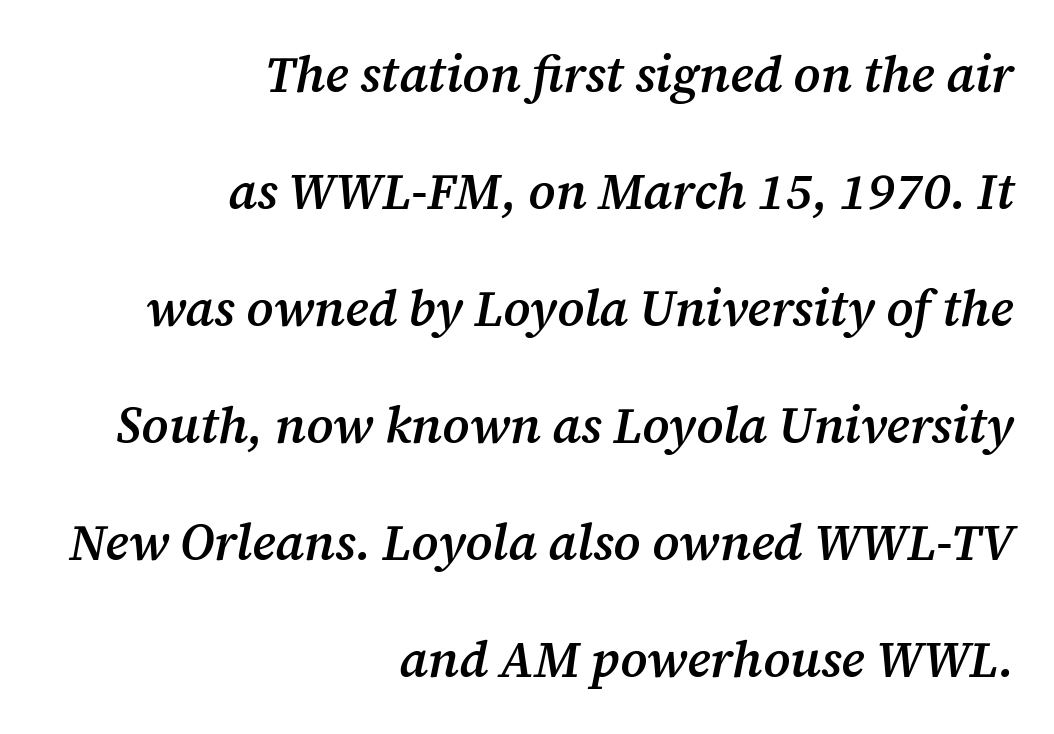
The image shows 50 px semibold serif type, italic (leaning right); set right-aligned, loose line spacing (2.34x), normal letter spacing, not underlined; medium stroke contrast and a medium x-height.
